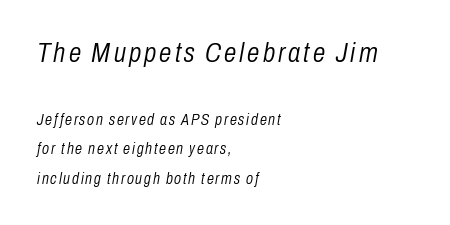
The image shows 28 px light, condensed type, italic (leaning right); set left-aligned, line spacing 1.82x, not underlined; the first (top) block is 1.75x larger; low stroke contrast and a medium x-height.
